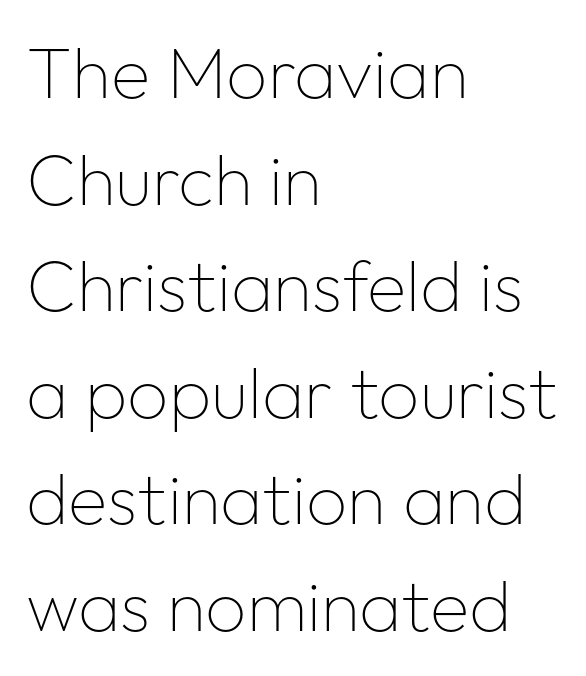
{"serif": "no", "italic": "no", "bold": "no", "weight": "thin", "width": "normal", "stroke_contrast": "low", "x_height": "medium", "monospaced": "no", "underline": "no", "align": "left", "line_spacing": "normal", "line_spacing_ratio": 1.48, "letter_spacing": "normal", "letter_spacing_em": 0.0, "glyph_px": 72}
